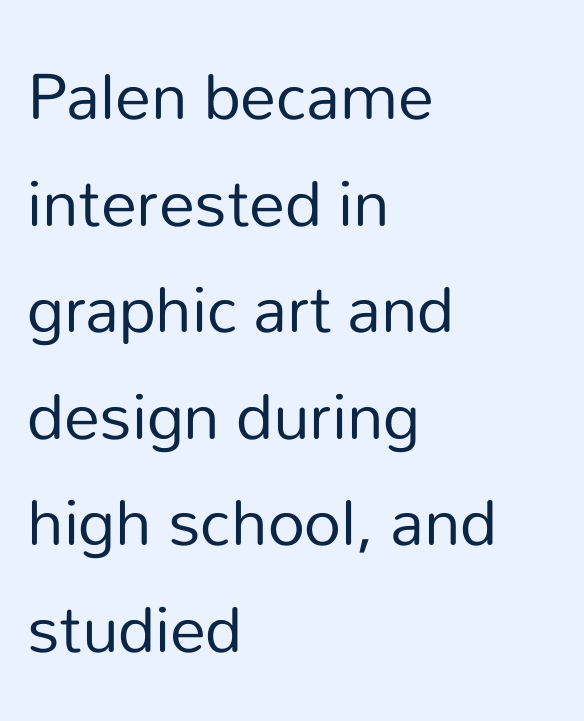
The type family on display is of the sans-serif kind. A typesetter would call this proportional, since set widths differ per character. There is no visible air inserted between adjacent glyphs. In terms of posture, this sample is upright. Alignment: flush left. Only glyphs here, with clear space below each row.
